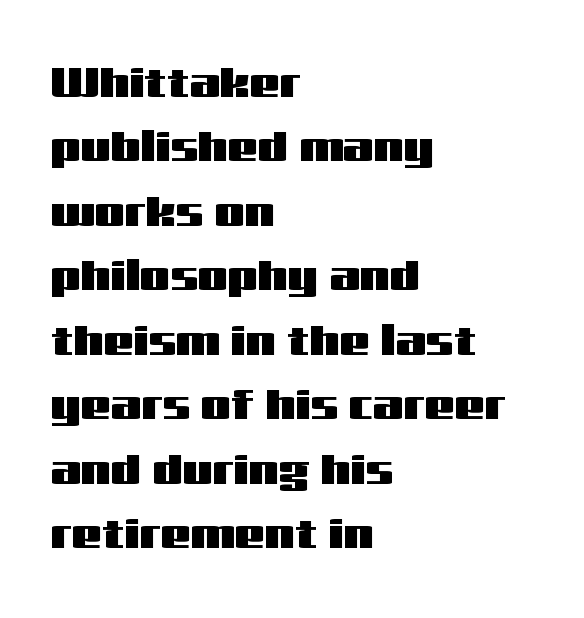
{"serif": "no", "italic": "no", "width": "wide", "stroke_contrast": "medium", "x_height": "medium", "monospaced": "no", "underline": "no", "align": "left", "line_spacing": "normal", "line_spacing_ratio": 1.5, "letter_spacing": "normal", "letter_spacing_em": 0.0, "glyph_px": 43}
